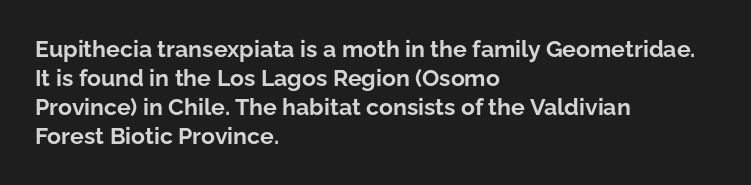
The image shows 23 px bold type, upright; set left-aligned, normal line spacing (1.26x), normal letter spacing, not underlined.
